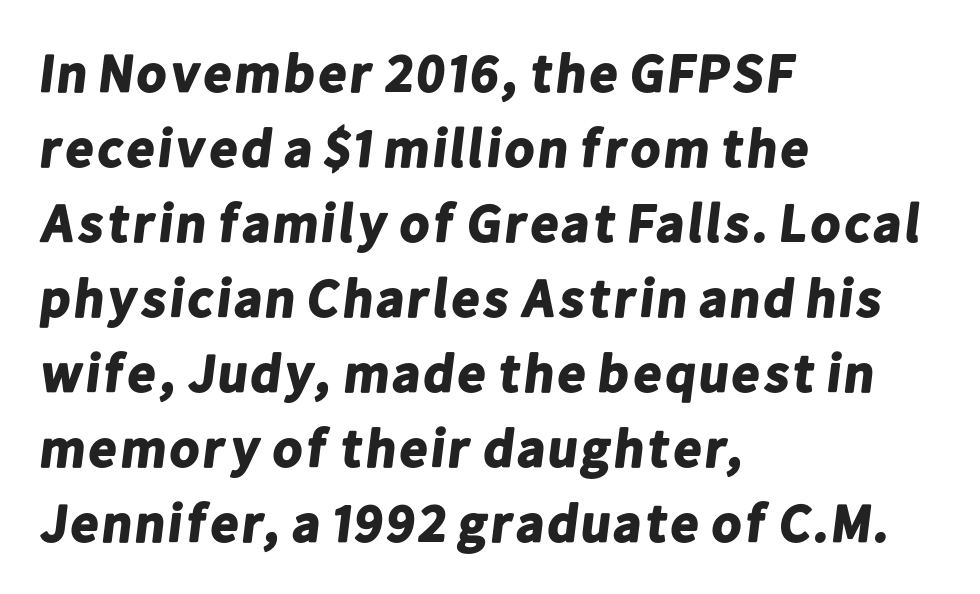
Weight: bold. Words float on clear page, feet unadorned. One glance says typical: line gaps are just what's usual. No extra tracking has been applied to these lines. Left-aligned paragraph, ragged on the right.
